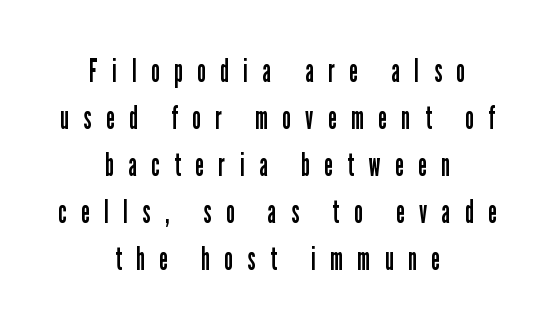
Q: Is the text bold? A: No.
Q: Is the text italic (slanted)? A: No, it is upright.
Q: Is the typeface a serif or a sans-serif typeface? A: Sans-serif.
Q: Is the text underlined? A: No.
Q: How is the paragraph aligned? A: Centered.
Q: Is the spacing between letters normal or unusually wide? A: Unusually wide.
Q: Is the spacing between lines tight, normal or loose? A: Normal.
Q: Width (condensed, normal, or wide)? A: Condensed.
Q: Stroke contrast? A: Low.
Q: x-height? A: Medium.
Q: Monospaced? A: No.
